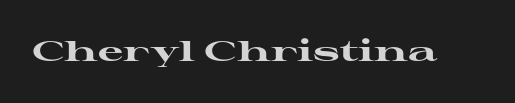
Q: Is the text bold? A: Yes.
Q: Is the text italic (slanted)? A: No, it is upright.
Q: Is the typeface a serif or a sans-serif typeface? A: Serif.
Q: Is the text underlined? A: No.
Q: Is the spacing between letters normal or unusually wide? A: Normal.
Q: Width (condensed, normal, or wide)? A: Wide.
Q: Stroke contrast? A: High.
Q: x-height? A: Medium.
Q: Monospaced? A: No.
